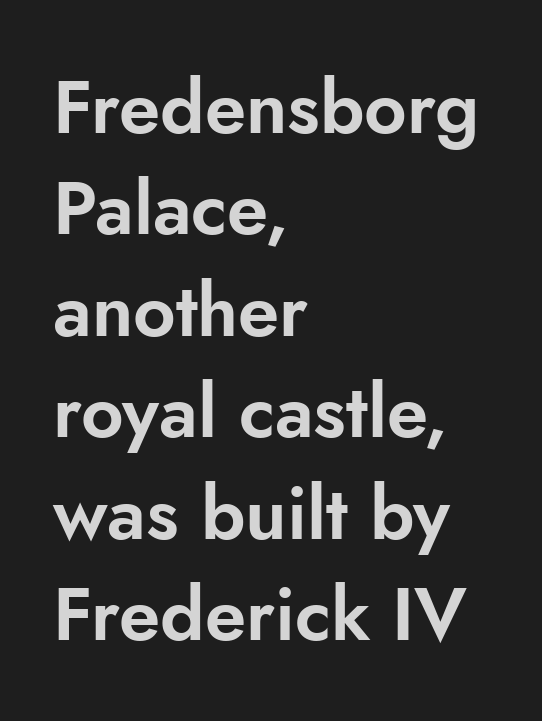
Q: Is the text italic (slanted)? A: No, it is upright.
Q: Is the typeface a serif or a sans-serif typeface? A: Sans-serif.
Q: Is the text underlined? A: No.
Q: How is the paragraph aligned? A: Left-aligned.
Q: Is the spacing between letters normal or unusually wide? A: Normal.
Q: Is the spacing between lines tight, normal or loose? A: Normal.
Q: Width (condensed, normal, or wide)? A: Normal.
Q: Stroke contrast? A: Low.
Q: x-height? A: Small.
Q: Monospaced? A: No.
